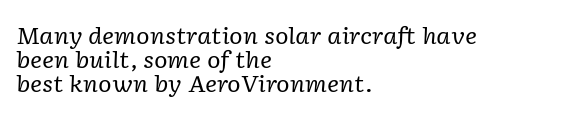
Every character sits at an angle, as italics do. Line beginnings align vertically; line endings do not. Descenders hang freely into open space. Summary of weight: not heavy and not bold. Whoever set this chose condensed vertical rhythm over breathing room.
